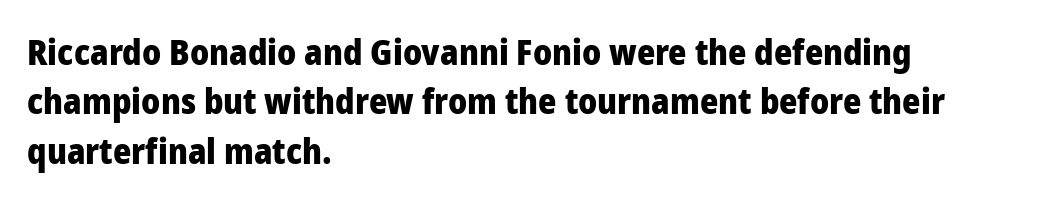
Q: Is the text bold? A: Yes.
Q: Is the text italic (slanted)? A: No, it is upright.
Q: Is the typeface a serif or a sans-serif typeface? A: Sans-serif.
Q: Is the text underlined? A: No.
Q: How is the paragraph aligned? A: Left-aligned.
Q: Is the spacing between letters normal or unusually wide? A: Normal.
Q: Is the spacing between lines tight, normal or loose? A: Normal.
Q: Width (condensed, normal, or wide)? A: Normal.
Q: Stroke contrast? A: Low.
Q: x-height? A: Medium.
Q: Monospaced? A: No.
